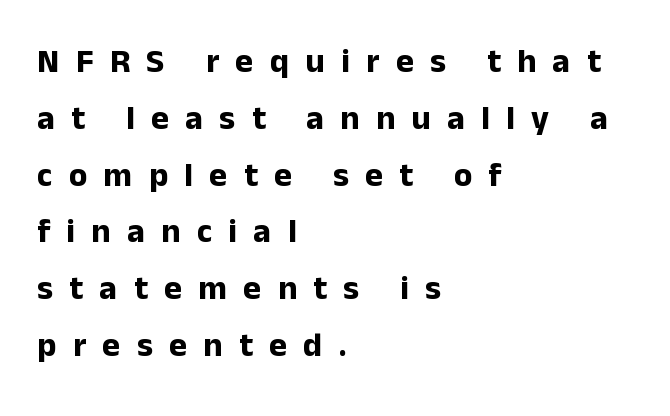
The image shows 34 px bold sans-serif type, upright; set left-aligned, normal line spacing (1.67x), unusually wide letter spacing (+0.48 em), not underlined; low stroke contrast and a medium x-height.
